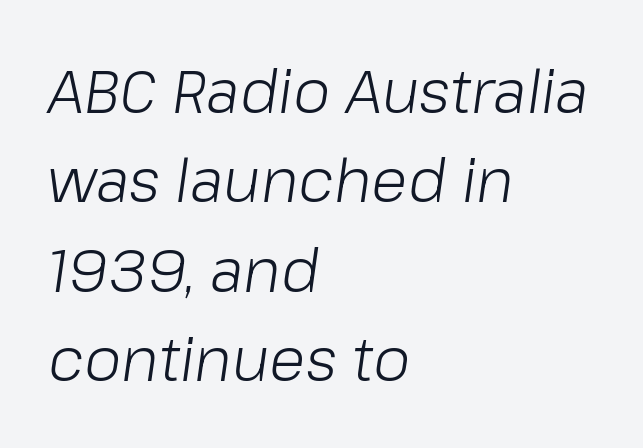
Each letter keeps its own natural width here, so spacing adapts to shape. Normally led — the rows are evenly, conventionally spaced. Each word holds together tightly as a unit, with standard inter-letter gaps. Layout note: lines flush left. If you drew a line through each stem, it would be angled. Beneath every word, the page is bare.
